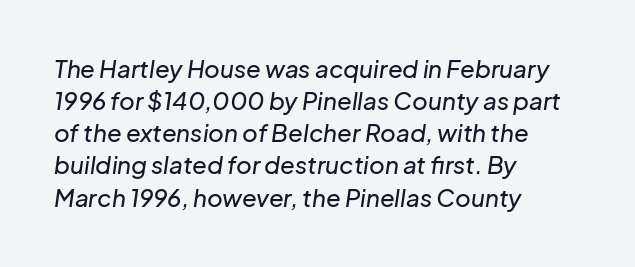
The whole block is typeset with a tilt. Whoever set this chose a conventional vertical rhythm. Nobody touched the tracking dial on this one. Unmarked baselines from the first word to the last. Teacher's note: observe the even left margin — that is flush-left alignment.
